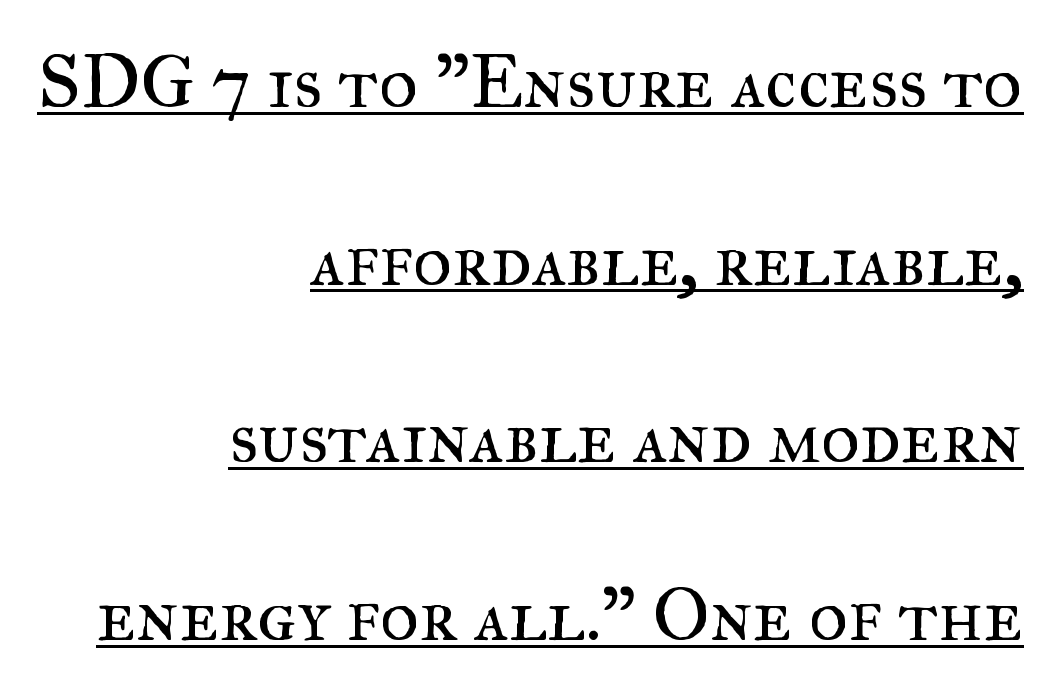
The image shows 75 px regular-weight serif type, upright; set right-aligned, loose line spacing (2.37x), normal letter spacing, underlined; medium stroke contrast and a small x-height.
